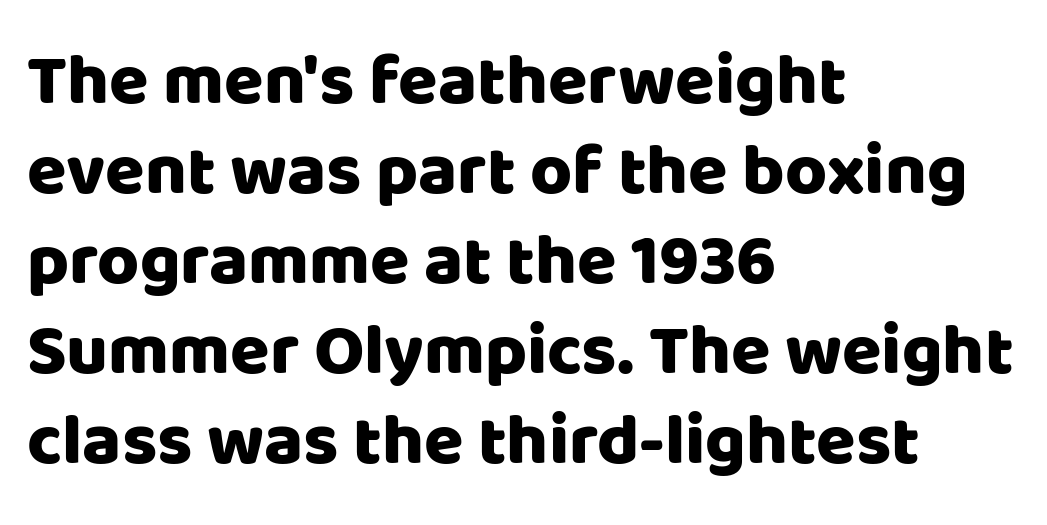
Q: Is the text italic (slanted)? A: No, it is upright.
Q: Is the typeface a serif or a sans-serif typeface? A: Sans-serif.
Q: Is the text underlined? A: No.
Q: How is the paragraph aligned? A: Left-aligned.
Q: Is the spacing between letters normal or unusually wide? A: Normal.
Q: Is the spacing between lines tight, normal or loose? A: Normal.
Q: Width (condensed, normal, or wide)? A: Normal.
Q: Stroke contrast? A: Low.
Q: x-height? A: Large.
Q: Monospaced? A: No.
